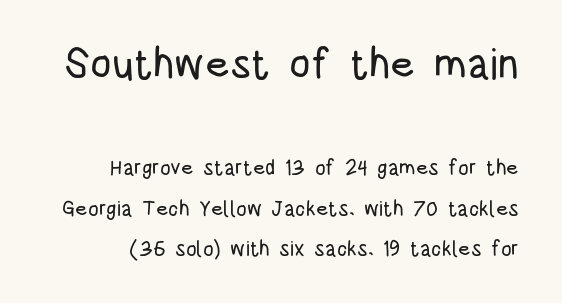
Q: Is the text italic (slanted)? A: No, it is upright.
Q: Is the typeface a serif or a sans-serif typeface? A: Sans-serif.
Q: Is the text underlined? A: No.
Q: Is the spacing between letters normal or unusually wide? A: Normal.
Q: Is the spacing between lines tight, normal or loose? A: Loose.
Q: Which block of text is set in a larger size, the first (top) or the second (bottom)? A: The first (top) one.
Q: Width (condensed, normal, or wide)? A: Condensed.
Q: Stroke contrast? A: Low.
Q: x-height? A: Large.
Q: Monospaced? A: No.
